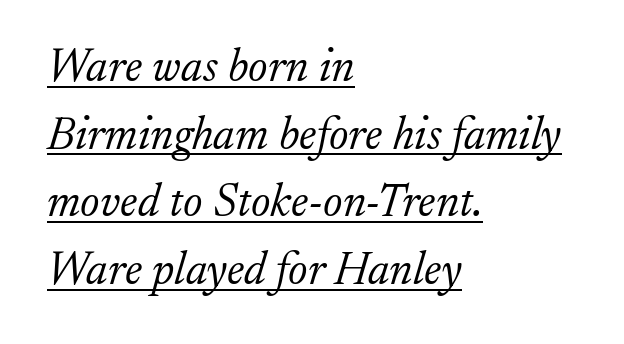
{"serif": "yes", "italic": "yes", "lean": "right", "slant_degrees": 17, "bold": "no", "weight": "light", "width": "normal", "stroke_contrast": "low", "x_height": "small", "monospaced": "no", "underline": "yes", "align": "left", "line_spacing": "normal", "line_spacing_ratio": 1.47, "letter_spacing": "normal", "letter_spacing_em": 0.0, "glyph_px": 46}
